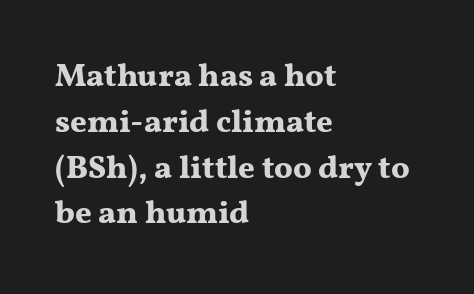
The space directly below the letters is spotless. Typographically, this falls in the serif category. The ragged edge is on the right, which tells us the setting is flush left. The rendering keeps characters at their native spacing.
